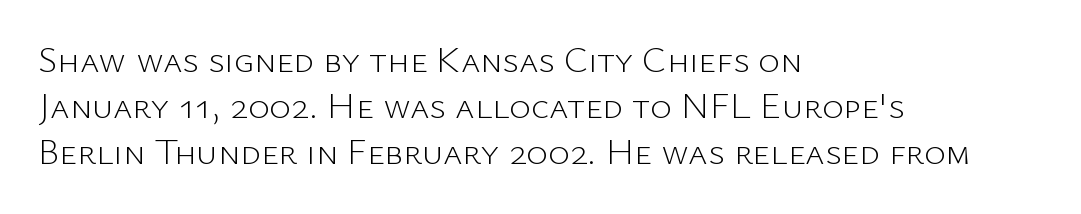
{"serif": "no", "italic": "no", "bold": "no", "weight": "light", "width": "normal", "stroke_contrast": "low", "x_height": "medium", "monospaced": "no", "underline": "no", "align": "left", "line_spacing": "normal", "line_spacing_ratio": 1.25, "letter_spacing": "normal", "letter_spacing_em": 0.0, "glyph_px": 37}
